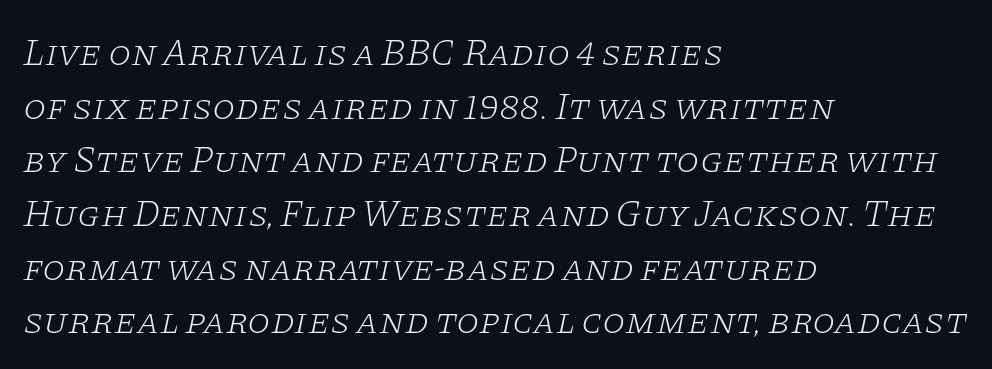
Q: Is the text bold? A: No.
Q: Is the text italic (slanted)? A: Yes, it leans right by about 11 degrees.
Q: Is the typeface a serif or a sans-serif typeface? A: Serif.
Q: Is the text underlined? A: No.
Q: How is the paragraph aligned? A: Left-aligned.
Q: Is the spacing between letters normal or unusually wide? A: Normal.
Q: Is the spacing between lines tight, normal or loose? A: Normal.
Q: Width (condensed, normal, or wide)? A: Wide.
Q: Stroke contrast? A: Low.
Q: x-height? A: Large.
Q: Monospaced? A: No.
